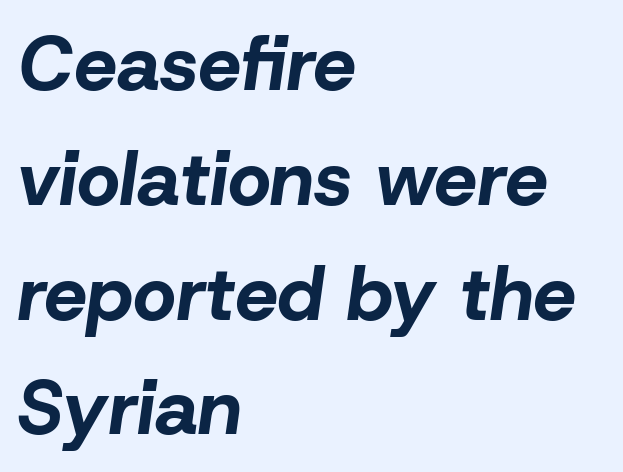
{"italic": "yes", "lean": "right", "slant_degrees": 8, "bold": "yes", "weight": "bold", "width": "normal", "stroke_contrast": "low", "x_height": "medium", "monospaced": "no", "underline": "no", "align": "left", "line_spacing": "normal", "line_spacing_ratio": 1.51, "letter_spacing": "normal", "letter_spacing_em": 0.0, "glyph_px": 76}
